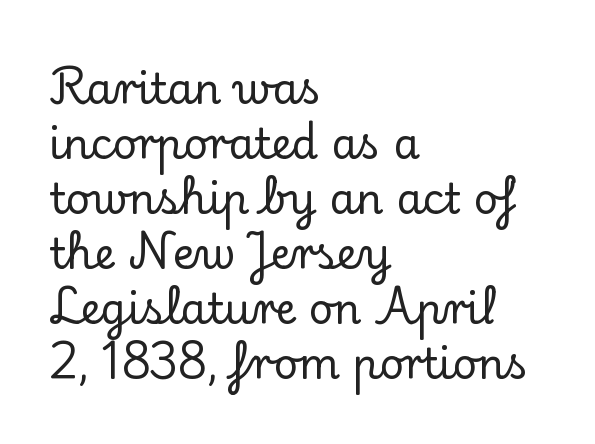
The image shows 42 px serif type, upright; set left-aligned, normal line spacing (1.31x), normal letter spacing, not underlined; low stroke contrast and a small x-height.
